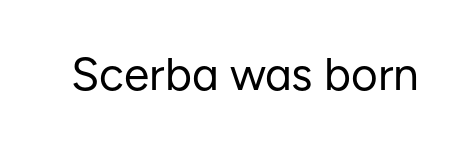
Nothing heavy about these letters — not bold at all. Rule under the text: the space is simply empty. Standard letterfit; no display-style spreading of the glyphs. The rendering uses natural spacing where letterforms have individual widths. You can tell from the bare stems that sans-serif type was used.
